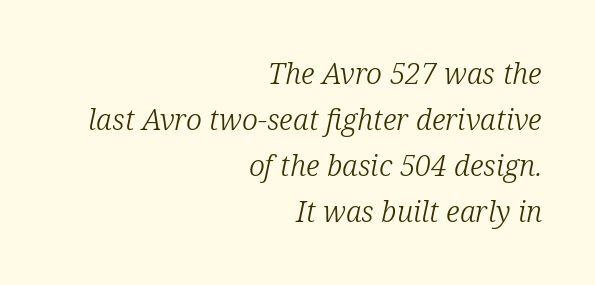
The image shows 29 px light serif type, italic (leaning right); set right-aligned, normal line spacing (1.59x), normal letter spacing, not underlined; low stroke contrast and a medium x-height.
